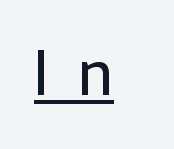
The image shows 60 px sans-serif type, upright; set unusually wide letter spacing (+0.49 em), underlined; low stroke contrast and a medium x-height.
